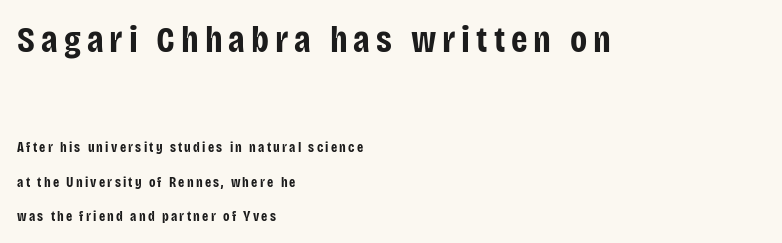
The font family rendered here belongs to the sans-serif group. These lines stand farther apart than default settings would place them. The axis of the letterforms is exactly vertical. Layout note: lines flush left. The letters advance in unequal steps, a hallmark of proportional type. The letters are bold, with thick, heavy strokes.
